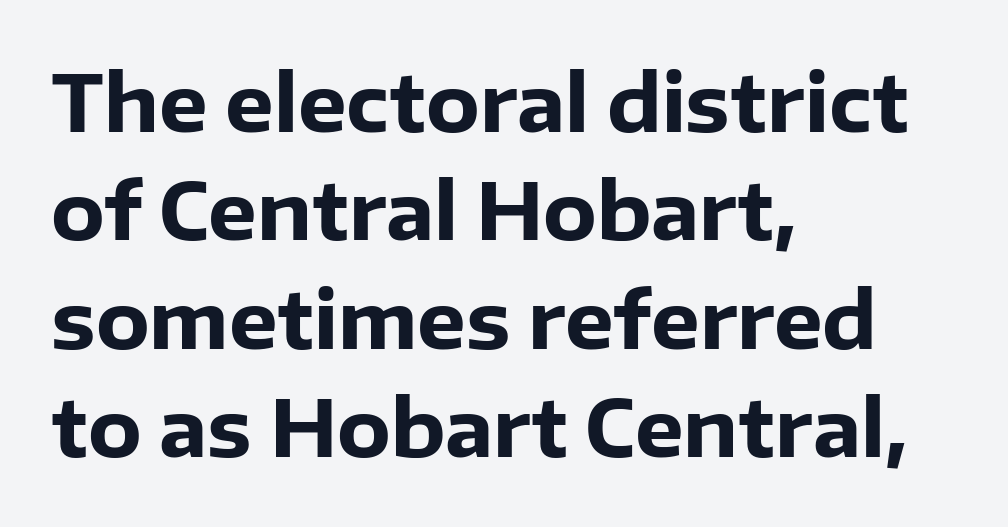
Reading down the block, your eye returns to a fixed left position each line. The passage shown is typeset with a sans-serif family. The gap between lines stays unmarked. Each glyph is drawn with heavy, bold strokes. A typesetter would mark this as roman, not italic. The line-height multiplier appears to be the usual default.
